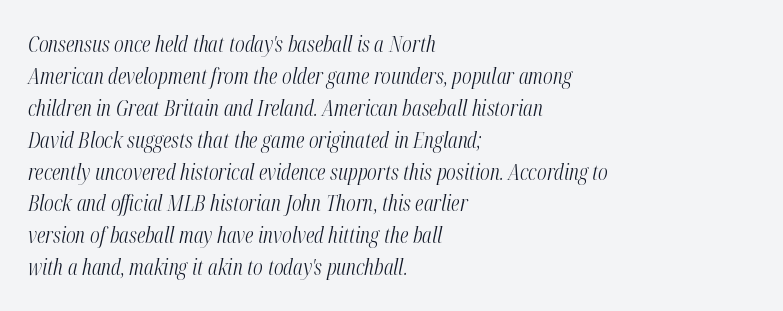
The image shows 22 px text type, italic (leaning right); set left-aligned, normal line spacing (1.45x), normal letter spacing, not underlined.
